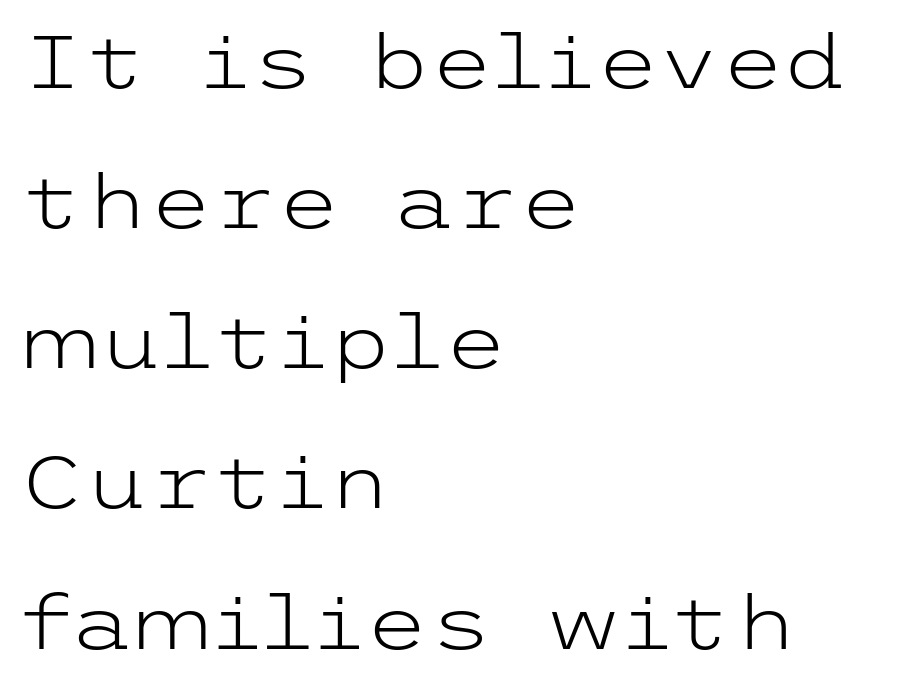
Q: Is the text bold? A: No.
Q: Is the text italic (slanted)? A: No, it is upright.
Q: Is the typeface a serif or a sans-serif typeface? A: Sans-serif.
Q: Is the text underlined? A: No.
Q: How is the paragraph aligned? A: Left-aligned.
Q: Is the spacing between letters normal or unusually wide? A: Normal.
Q: Is the spacing between lines tight, normal or loose? A: Loose.
Q: Width (condensed, normal, or wide)? A: Wide.
Q: Stroke contrast? A: Low.
Q: x-height? A: Medium.
